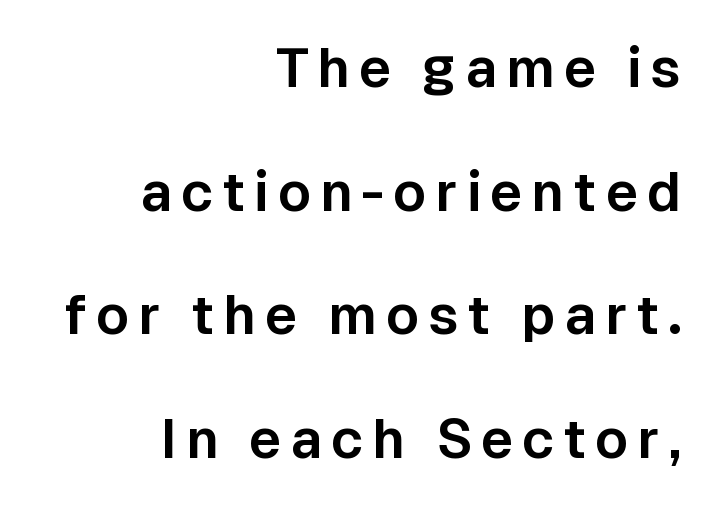
The image shows 55 px sans-serif type, upright; set right-aligned, loose line spacing (2.25x), not underlined; low stroke contrast and a medium x-height.
